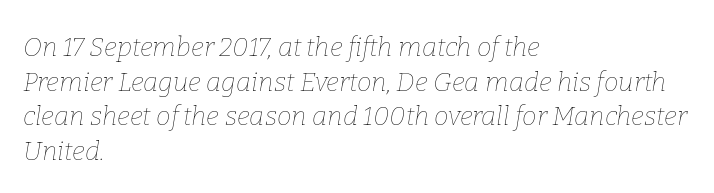
{"italic": "yes", "lean": "right", "slant_degrees": 9, "bold": "no", "underline": "no", "align": "left", "line_spacing": "normal", "line_spacing_ratio": 1.33, "letter_spacing": "normal", "letter_spacing_em": 0.0, "glyph_px": 26}
